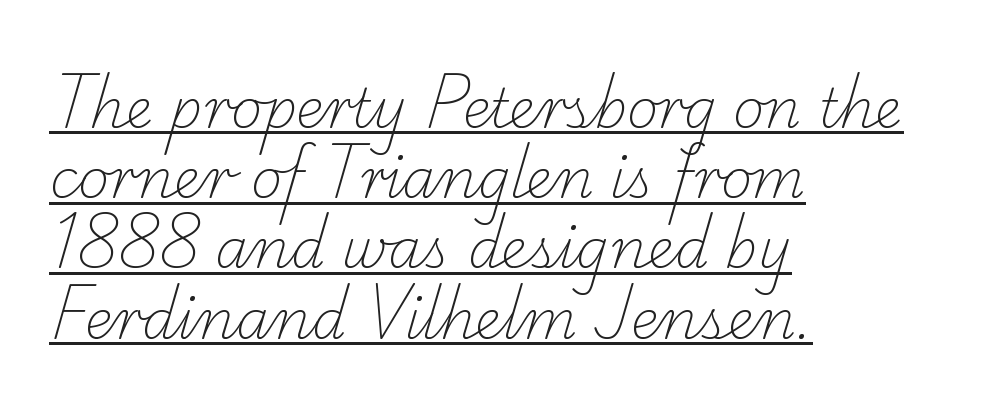
{"serif": "yes", "bold": "no", "weight": "light", "width": "normal", "stroke_contrast": "low", "x_height": "small", "monospaced": "no", "underline": "yes", "align": "left", "line_spacing": "normal", "line_spacing_ratio": 1.3, "letter_spacing": "normal", "letter_spacing_em": 0.0, "glyph_px": 54}
